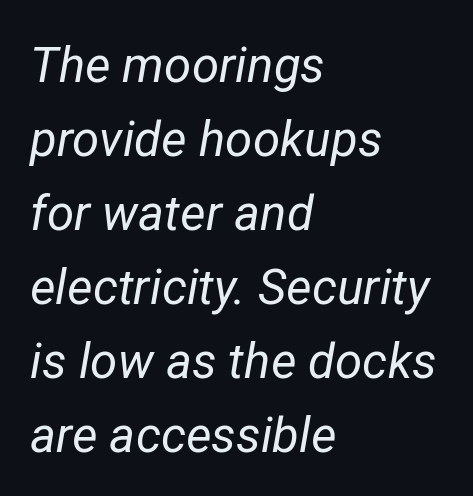
{"italic": "yes", "lean": "right", "slant_degrees": 12, "bold": "no", "weight": "regular", "width": "normal", "stroke_contrast": "low", "x_height": "medium", "monospaced": "no", "underline": "no", "align": "left", "line_spacing": "normal", "line_spacing_ratio": 1.51, "letter_spacing": "normal", "letter_spacing_em": 0.0, "glyph_px": 49}
